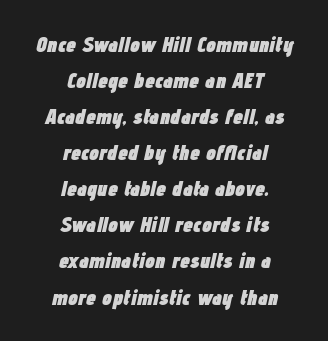
The image shows 22 px bold type, italic (leaning right); set centered, normal line spacing (1.64x), normal letter spacing, not underlined.
